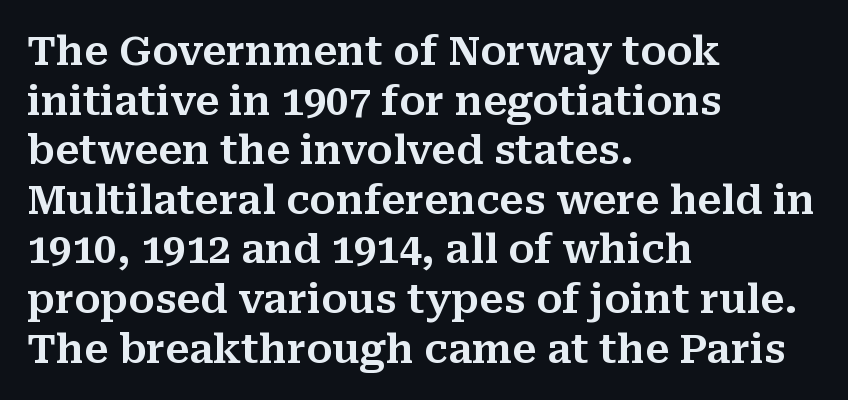
Words appear dense and cohesive because spacing is normal. You can tell from the footed stems that serif type was used. The lettering stays uniformly vertical, giving the passage a roman look. Descenders hang freely into open space. The paragraph shown leans on its left margin. The face used here is proportionally spaced, like ordinary book or web type.
